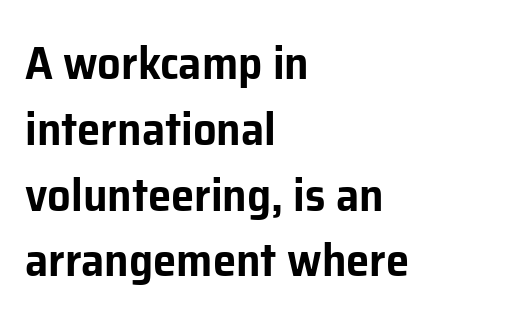
The image shows 47 px sans-serif type, upright; set left-aligned, normal line spacing (1.4x), normal letter spacing, not underlined; low stroke contrast and a medium x-height.
